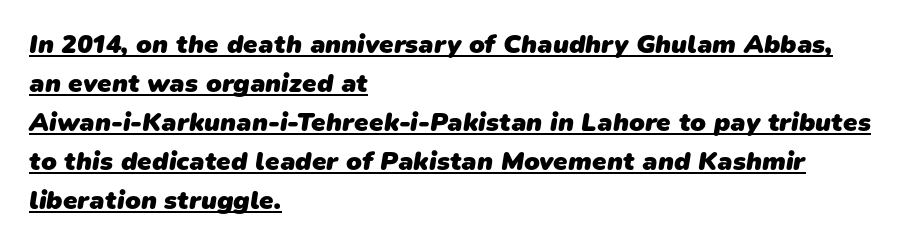
Honestly, the letter spacing is just normal — you wouldn't notice it. This sample is left-justified, so line endings fall wherever the words run out. The glyphs have the mass of a bold cut. Students, observe the line beneath the letters — that is underlining. Regular leading.
